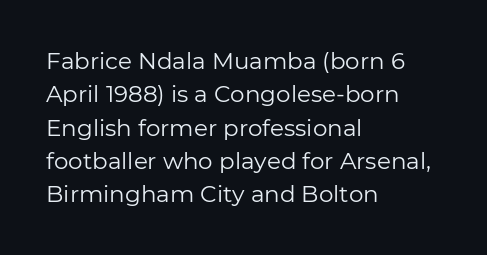
The image shows 23 px text type, upright; set left-aligned, normal line spacing (1.45x), normal letter spacing, not underlined.
